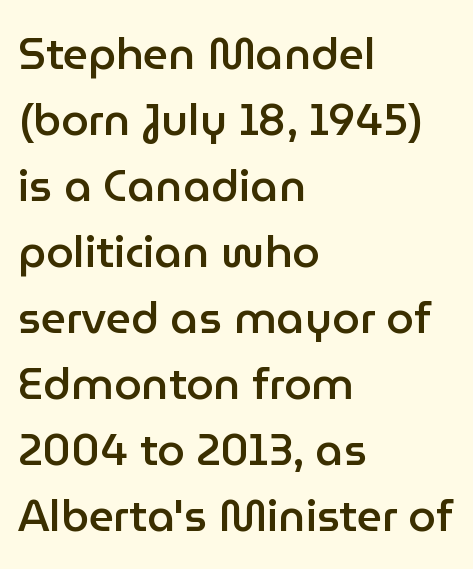
Q: Is the text bold? A: Semi-bold.
Q: Is the text italic (slanted)? A: No, it is upright.
Q: Is the typeface a serif or a sans-serif typeface? A: Sans-serif.
Q: Is the text underlined? A: No.
Q: How is the paragraph aligned? A: Left-aligned.
Q: Is the spacing between letters normal or unusually wide? A: Normal.
Q: Is the spacing between lines tight, normal or loose? A: Normal.
Q: Width (condensed, normal, or wide)? A: Normal.
Q: Stroke contrast? A: Low.
Q: x-height? A: Medium.
Q: Monospaced? A: No.
